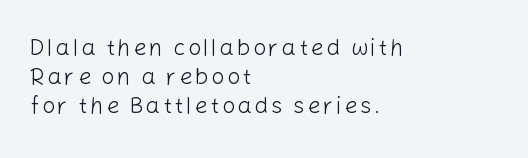
Descenders hang freely into open space. These lines were composed using upright roman letters. A classic flush-left, rag-right setting is used for this passage. The line-height multiplier appears to be the usual default. On a weight scale, this lands at 450 or below.
